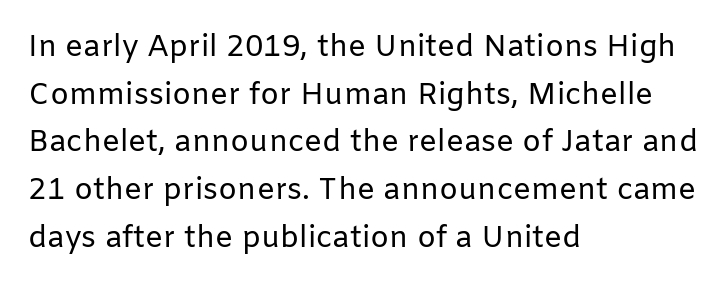
{"serif": "no", "italic": "no", "bold": "no", "weight": "regular", "width": "normal", "stroke_contrast": "low", "x_height": "medium", "monospaced": "no", "underline": "no", "align": "left", "line_spacing": "normal", "line_spacing_ratio": 1.59, "letter_spacing": "normal", "letter_spacing_em": 0.0, "glyph_px": 30}
